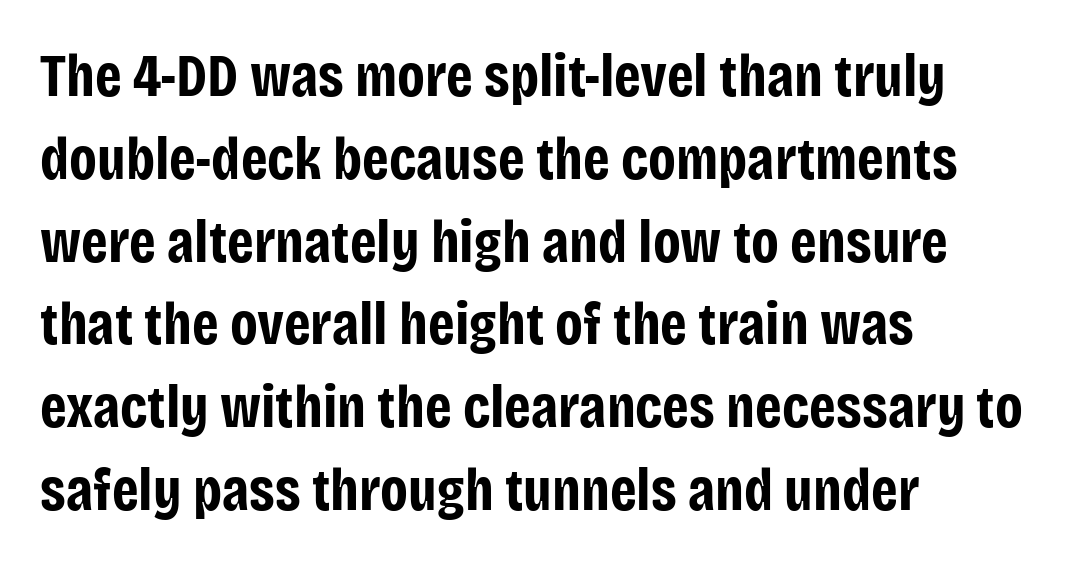
The image shows 60 px bold, condensed sans-serif type, upright; set left-aligned, normal line spacing (1.38x), normal letter spacing, not underlined; low stroke contrast and a large x-height.
